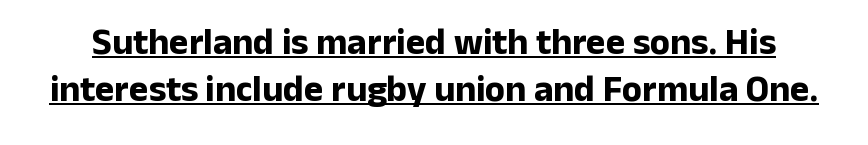
How are the letters spaced? Ordinarily, with no added tracking. You can see a thin bar hugging the bottom of the glyphs. A normal amount of white space separates one row of letters from the next. The passage shown is typed in a proportional face where columns would drift. If you drew a line through each stem, it would be perfectly vertical. What kind of face is this? One without serifs — a sans.
